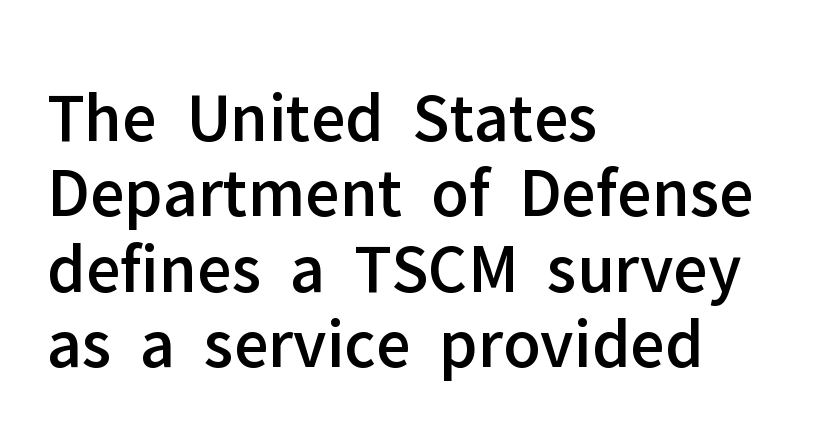
Check the space under the baseline: it is left empty. The face used here is proportionally spaced, like ordinary book or web type. These lines huddle together more closely than default settings would place them. Italic? Not at all — the glyphs are vertical. To sum up the face: it is a sans, with no serifs.
